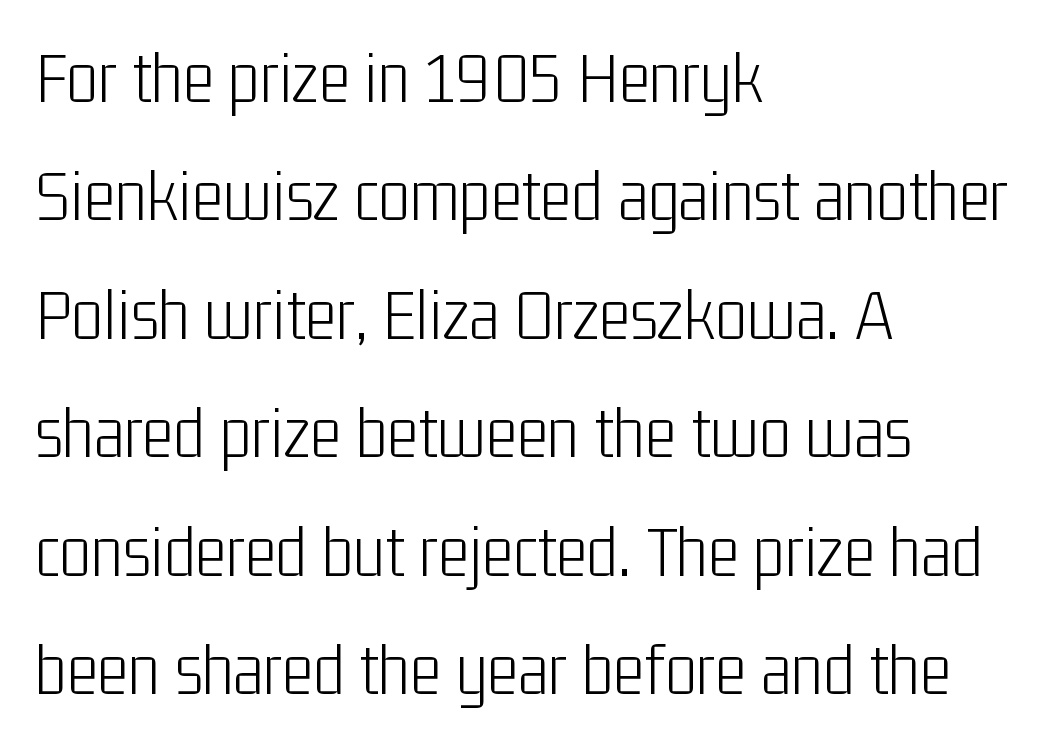
Q: Is the text bold? A: No.
Q: Is the text italic (slanted)? A: No, it is upright.
Q: Is the typeface a serif or a sans-serif typeface? A: Sans-serif.
Q: Is the text underlined? A: No.
Q: How is the paragraph aligned? A: Left-aligned.
Q: Is the spacing between letters normal or unusually wide? A: Normal.
Q: Is the spacing between lines tight, normal or loose? A: Normal.
Q: Width (condensed, normal, or wide)? A: Condensed.
Q: Stroke contrast? A: Low.
Q: x-height? A: Medium.
Q: Monospaced? A: No.
